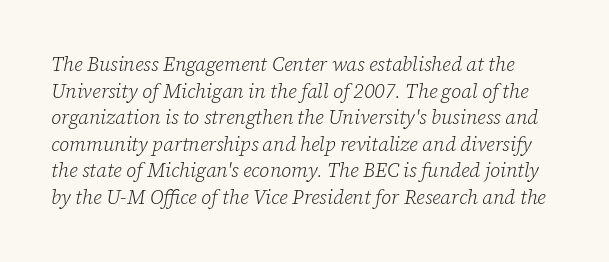
Stroke mass is kept to a normal reading level or below. The lettering tilts uniformly, giving the passage an italic look. The line texture is even and compact thanks to regular tracking. Notice how descenders clear the ascenders below comfortably — that's standard leading. Words float on clear page, feet unadorned.
